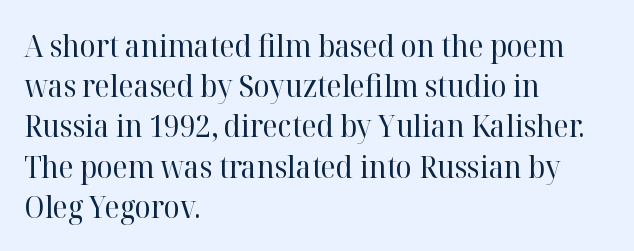
Q: Is the text bold? A: No.
Q: Is the text italic (slanted)? A: No, it is upright.
Q: Is the typeface a serif or a sans-serif typeface? A: Serif.
Q: Is the text underlined? A: No.
Q: How is the paragraph aligned? A: Left-aligned.
Q: Is the spacing between letters normal or unusually wide? A: Normal.
Q: Is the spacing between lines tight, normal or loose? A: Normal.
Q: Width (condensed, normal, or wide)? A: Normal.
Q: Stroke contrast? A: High.
Q: x-height? A: Medium.
Q: Monospaced? A: No.
